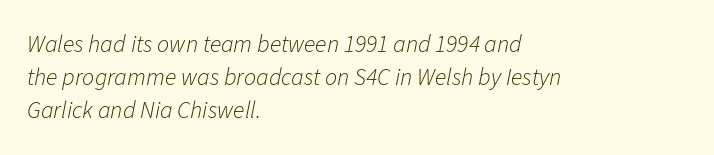
{"italic": "yes", "lean": "right", "slant_degrees": 11, "bold": "no", "underline": "no", "align": "left", "line_spacing": "normal", "line_spacing_ratio": 1.37, "letter_spacing": "normal", "letter_spacing_em": 0.0, "glyph_px": 24}
